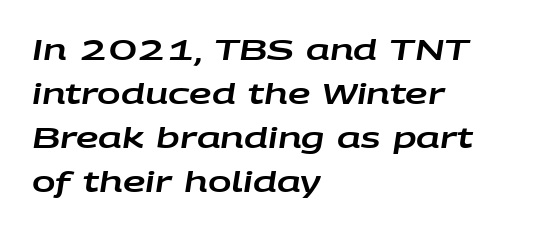
Q: Is the text italic (slanted)? A: Yes, it leans right by about 9 degrees.
Q: Is the text underlined? A: No.
Q: How is the paragraph aligned? A: Left-aligned.
Q: Is the spacing between letters normal or unusually wide? A: Normal.
Q: Is the spacing between lines tight, normal or loose? A: Normal.
Q: Width (condensed, normal, or wide)? A: Wide.
Q: Stroke contrast? A: Low.
Q: x-height? A: Large.
Q: Monospaced? A: No.
